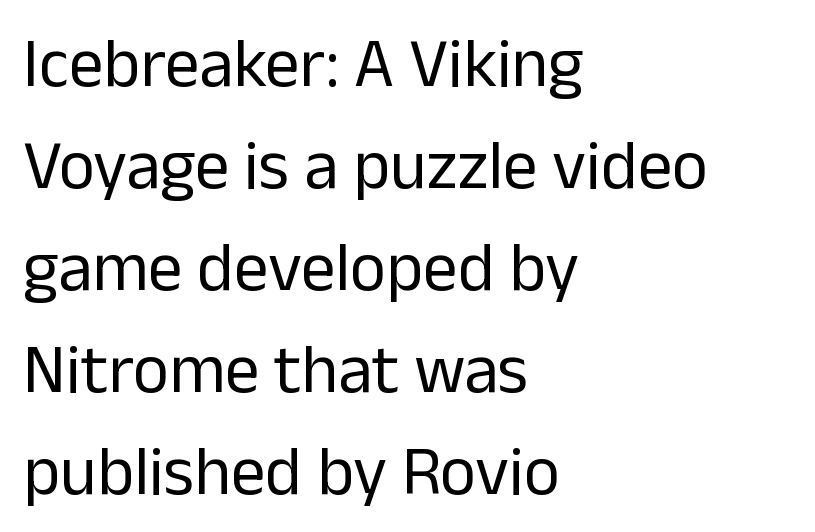
Q: Is the text bold? A: No.
Q: Is the text italic (slanted)? A: No, it is upright.
Q: Is the typeface a serif or a sans-serif typeface? A: Sans-serif.
Q: Is the text underlined? A: No.
Q: How is the paragraph aligned? A: Left-aligned.
Q: Is the spacing between letters normal or unusually wide? A: Normal.
Q: Is the spacing between lines tight, normal or loose? A: Normal.
Q: Width (condensed, normal, or wide)? A: Normal.
Q: Stroke contrast? A: Low.
Q: x-height? A: Medium.
Q: Monospaced? A: No.
